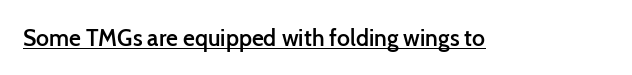
The image shows 23 px text type, upright; set normal letter spacing, underlined.
